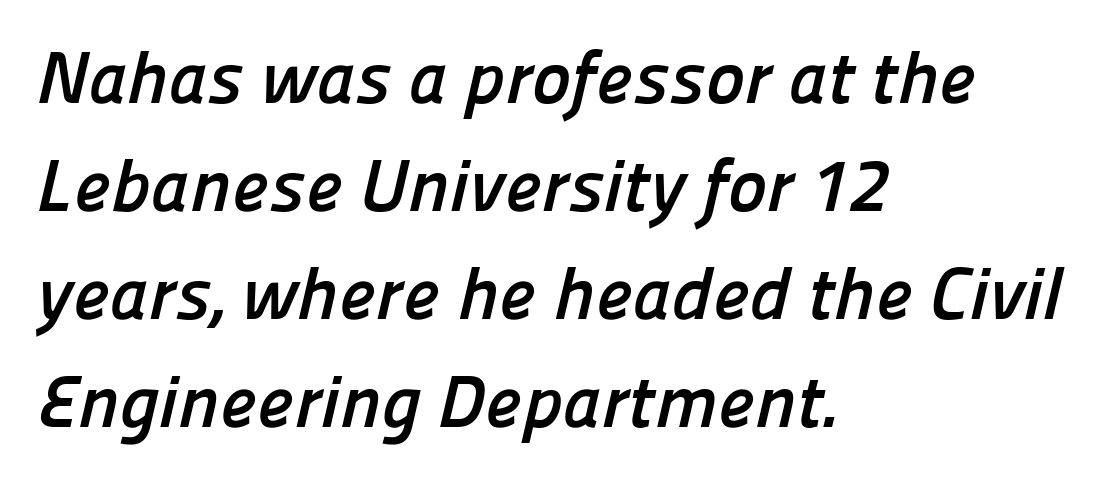
The image shows 74 px semibold sans-serif type; set left-aligned, normal line spacing (1.46x), normal letter spacing, not underlined; low stroke contrast and a medium x-height.
